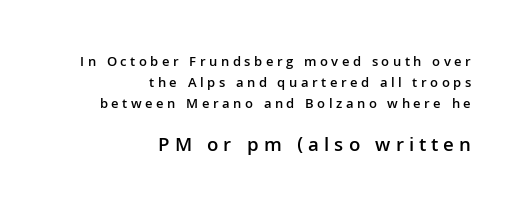
Notice how the stems are strictly vertical — no italics here. Line spacing here is normal. The strokes are fattened partway — semibold, not bold. Bare-footed words on every line. Typeset ragged left — the right edge is the straight one.
